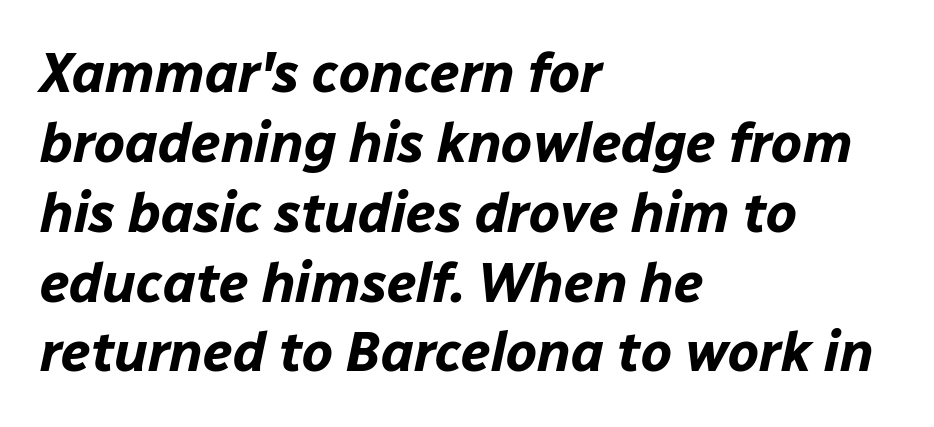
{"italic": "yes", "lean": "right", "slant_degrees": 12, "bold": "yes", "weight": "bold", "width": "normal", "stroke_contrast": "low", "x_height": "medium", "monospaced": "no", "underline": "no", "align": "left", "line_spacing": "normal", "line_spacing_ratio": 1.27, "letter_spacing": "normal", "letter_spacing_em": 0.0, "glyph_px": 55}
